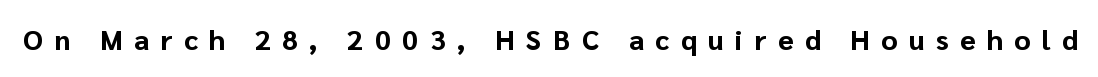
The strip under each line holds only bare page. Inter-character spacing is expanded well beyond the font's built-in metrics. Students, this is bold: see how much ink each stroke carries. The rendering uses natural spacing where letterforms have individual widths. Every character sits straight up, as roman type does. A sans-serif font was chosen for this passage.
